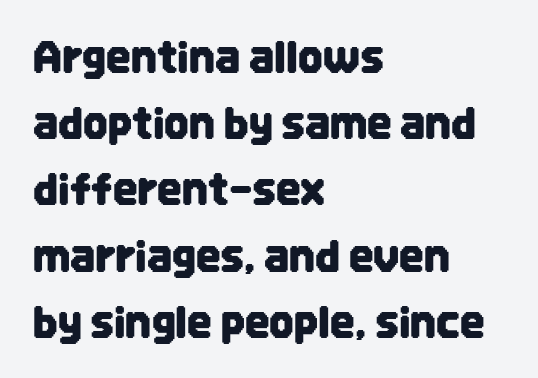
{"serif": "no", "italic": "no", "width": "condensed", "stroke_contrast": "low", "x_height": "large", "monospaced": "no", "underline": "no", "align": "left", "line_spacing": "normal", "line_spacing_ratio": 1.54, "letter_spacing": "normal", "letter_spacing_em": 0.0, "glyph_px": 43}
